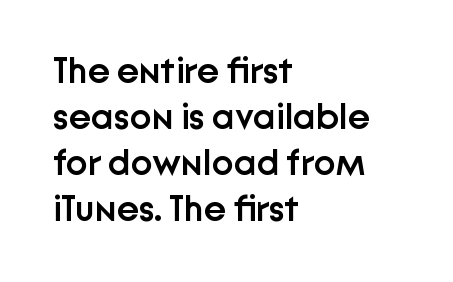
The image shows 37 px semibold sans-serif type, upright; set left-aligned, line spacing 1.24x, normal letter spacing, not underlined; low stroke contrast and a medium x-height.
